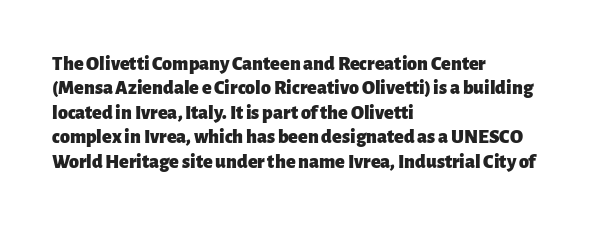
Q: Is the text bold? A: Yes.
Q: Is the text italic (slanted)? A: No, it is upright.
Q: Is the text underlined? A: No.
Q: How is the paragraph aligned? A: Left-aligned.
Q: Is the spacing between letters normal or unusually wide? A: Normal.
